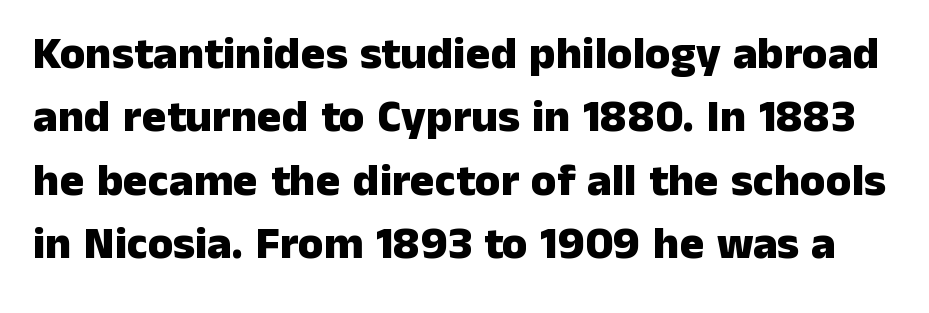
Q: Is the text bold? A: Yes.
Q: Is the text italic (slanted)? A: No, it is upright.
Q: Is the typeface a serif or a sans-serif typeface? A: Sans-serif.
Q: Is the text underlined? A: No.
Q: Is the spacing between letters normal or unusually wide? A: Normal.
Q: Is the spacing between lines tight, normal or loose? A: Normal.
Q: Width (condensed, normal, or wide)? A: Normal.
Q: Stroke contrast? A: Low.
Q: x-height? A: Medium.
Q: Monospaced? A: No.
